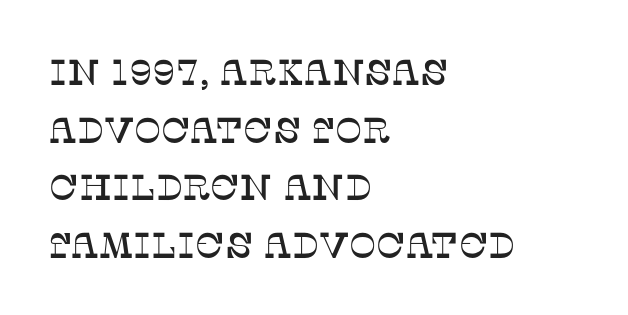
The glyphs in this specimen are seriffed. Layout note: lines flush left. Honestly, the row spacing looks completely unremarkable. Honestly, the letter spacing is just normal — you wouldn't notice it. Is this a fixed-width face? No — the glyphs have proportional, varying widths.
